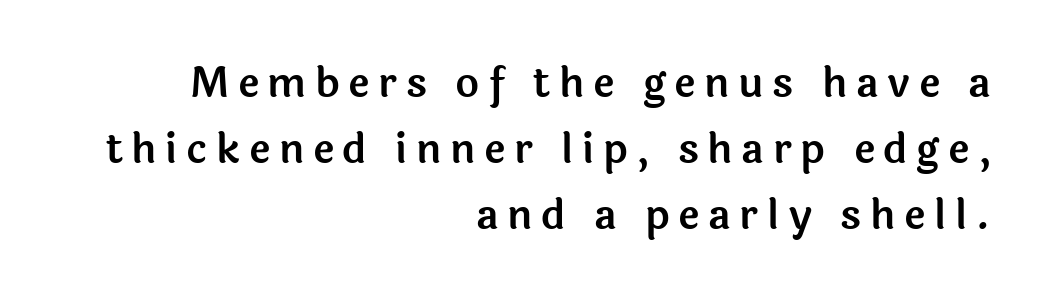
Q: Is the text italic (slanted)? A: No, it is upright.
Q: Is the typeface a serif or a sans-serif typeface? A: Sans-serif.
Q: Is the text underlined? A: No.
Q: How is the paragraph aligned? A: Right-aligned.
Q: Is the spacing between letters normal or unusually wide? A: Unusually wide.
Q: Is the spacing between lines tight, normal or loose? A: Normal.
Q: Width (condensed, normal, or wide)? A: Normal.
Q: x-height? A: Medium.
Q: Monospaced? A: No.
